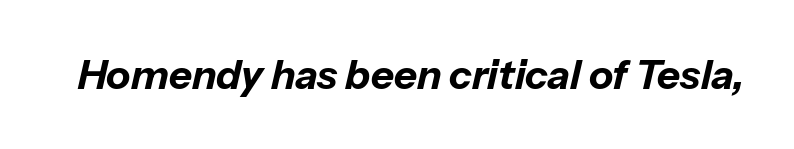
Emphasis-style slanted type is in use. The font is running at its bold setting. The type is set solid horizontally, with unmodified tracking. The letters advance in unequal steps, a hallmark of proportional type. This rendering features lettering with no underline.
